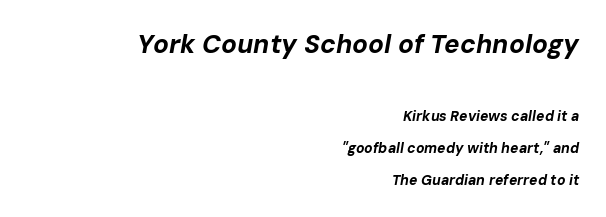
Vertically, the passage feels expansive, rows floating well apart. Each row of text sits above clean, open space. Bigger letters appear in the top chunk; the bottom chunk is reduced. The type is set solid horizontally, with unmodified tracking.
